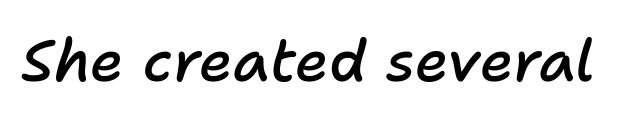
Q: Is the text bold? A: Semi-bold.
Q: Is the text italic (slanted)? A: Yes, it leans right by about 11 degrees.
Q: Is the text underlined? A: No.
Q: Is the spacing between letters normal or unusually wide? A: Normal.
Q: Width (condensed, normal, or wide)? A: Normal.
Q: Stroke contrast? A: Low.
Q: x-height? A: Medium.
Q: Monospaced? A: No.
